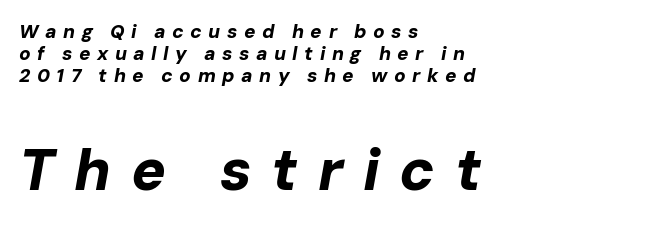
Q: Is the text bold? A: Yes.
Q: Is the text italic (slanted)? A: Yes, it leans right by about 10 degrees.
Q: Is the text underlined? A: No.
Q: How is the paragraph aligned? A: Left-aligned.
Q: Is the spacing between letters normal or unusually wide? A: Unusually wide.
Q: Which block of text is set in a larger size, the first (top) or the second (bottom)? A: The second (bottom) one.
Q: Width (condensed, normal, or wide)? A: Normal.
Q: Stroke contrast? A: Low.
Q: x-height? A: Medium.
Q: Monospaced? A: No.
